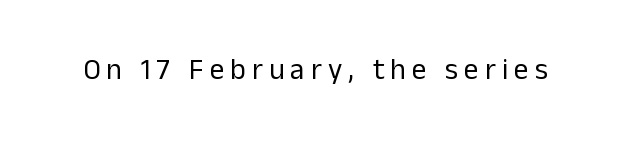
{"serif": "no", "italic": "no", "bold": "no", "weight": "regular", "width": "normal", "stroke_contrast": "low", "x_height": "medium", "monospaced": "no", "underline": "no", "letter_spacing": "wide", "letter_spacing_em": 0.21, "glyph_px": 29}
